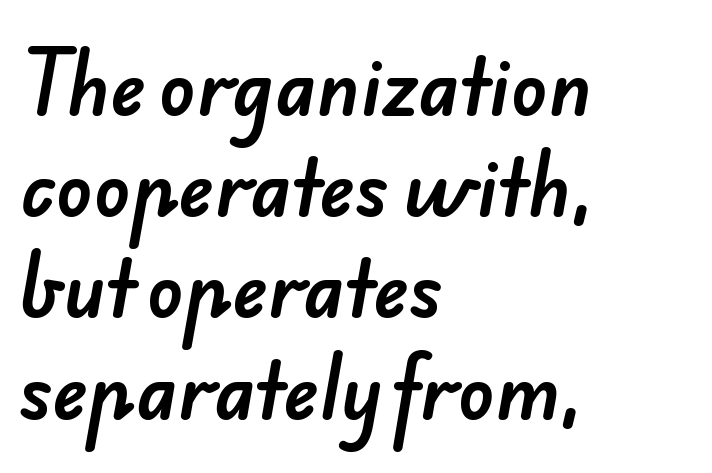
Compared with typical paragraphs, the rows here are spaced about the same. Nobody drew a line under any word here. Horizontal alignment here is leftward, the default for most running prose. Each letter keeps its own natural width here, so spacing adapts to shape. Does extra space separate the letters? No, they use regular spacing.
